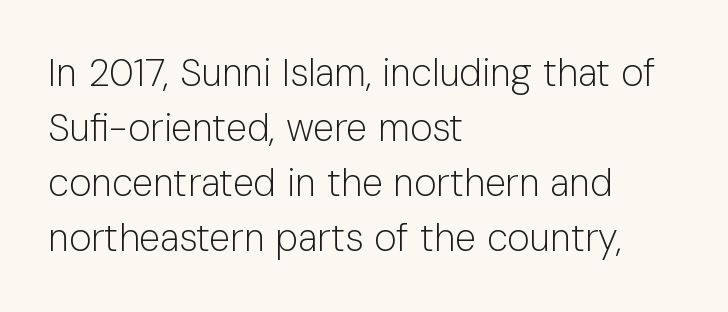
{"serif": "no", "italic": "no", "bold": "no", "weight": "light", "width": "normal", "stroke_contrast": "low", "x_height": "medium", "monospaced": "no", "underline": "no", "align": "left", "line_spacing": "normal", "line_spacing_ratio": 1.45, "letter_spacing": "normal", "letter_spacing_em": 0.0, "glyph_px": 38}
